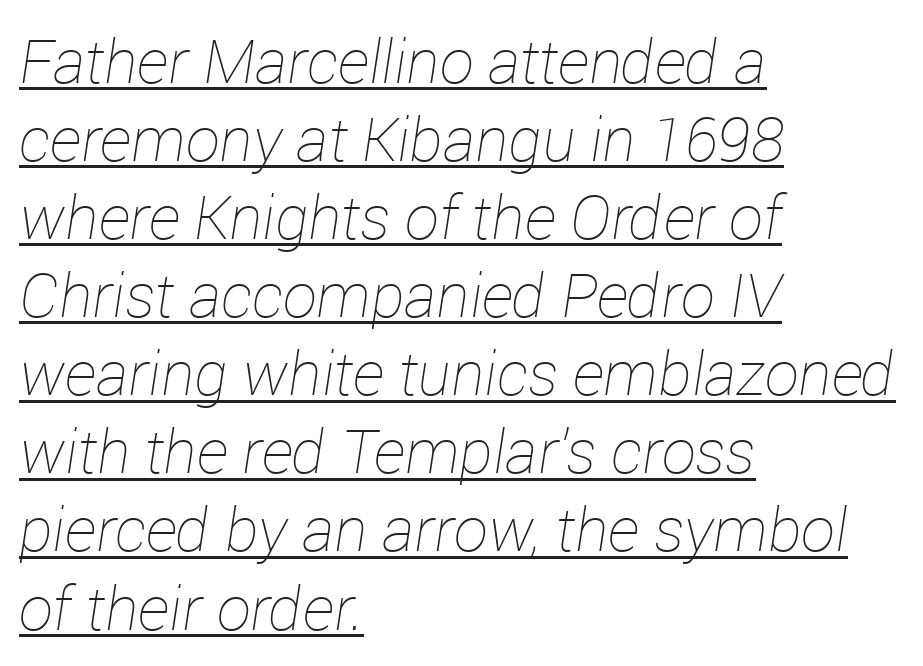
Q: Is the text bold? A: No.
Q: Is the text italic (slanted)? A: Yes, it leans right by about 12 degrees.
Q: Is the text underlined? A: Yes.
Q: How is the paragraph aligned? A: Left-aligned.
Q: Is the spacing between letters normal or unusually wide? A: Normal.
Q: Is the spacing between lines tight, normal or loose? A: Normal.
Q: Width (condensed, normal, or wide)? A: Normal.
Q: Stroke contrast? A: Low.
Q: x-height? A: Medium.
Q: Monospaced? A: No.
